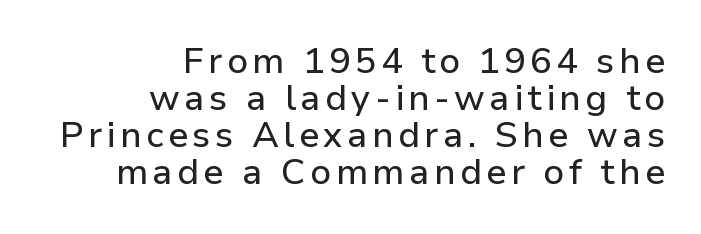
{"serif": "no", "italic": "no", "width": "normal", "stroke_contrast": "low", "x_height": "medium", "monospaced": "no", "underline": "no", "align": "right", "line_spacing": "tight", "line_spacing_ratio": 1.03, "glyph_px": 36}
